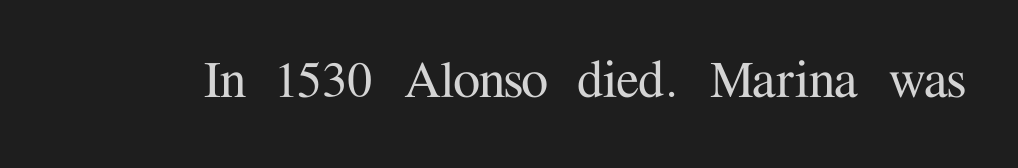
Any mark beneath the type? The region is blank. The font's upright variant was chosen for this text. Character widths vary here, with narrow letters taking less room than wide ones. The gaps between neighbouring characters are ordinary and unremarkable.
